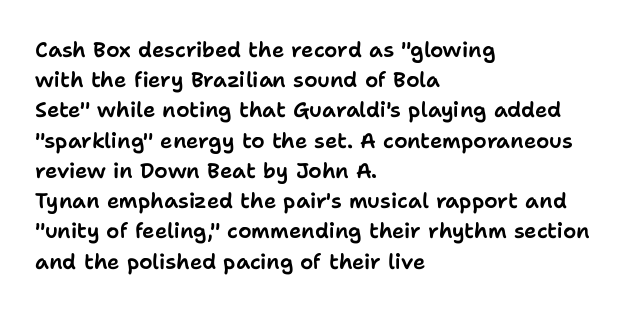
The lines sit at an ordinary, default distance from one another. In terms of posture, this sample is upright. What stands out about the letter spacing? Nothing — it is the standard amount. Leftover space on each line is placed entirely after the last word. Check the space under the baseline: it is left empty.
